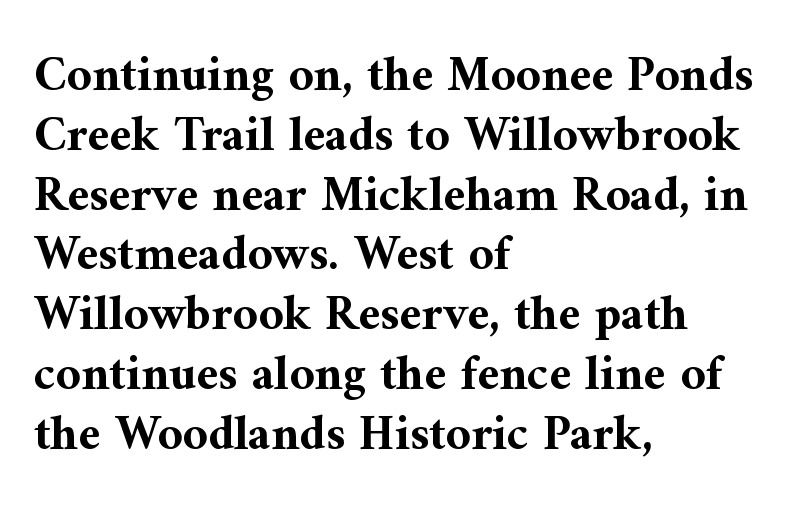
Q: Is the text bold? A: Yes.
Q: Is the text italic (slanted)? A: No, it is upright.
Q: Is the typeface a serif or a sans-serif typeface? A: Serif.
Q: Is the text underlined? A: No.
Q: How is the paragraph aligned? A: Left-aligned.
Q: Is the spacing between letters normal or unusually wide? A: Normal.
Q: Width (condensed, normal, or wide)? A: Normal.
Q: Stroke contrast? A: Medium.
Q: x-height? A: Medium.
Q: Monospaced? A: No.
